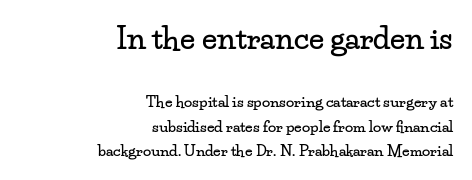
The image shows 30 px wide serif type, upright; set right-aligned, normal line spacing (1.64x), normal letter spacing, not underlined; the first (top) block is 2.0x larger; low stroke contrast and a small x-height.
